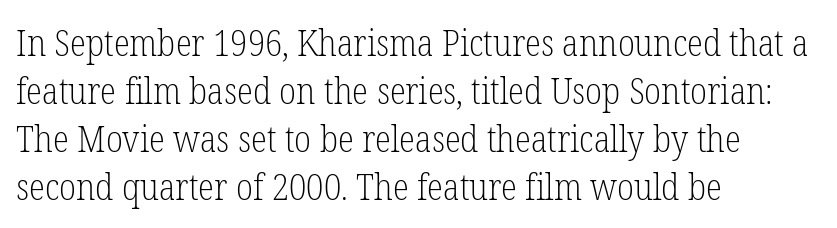
Letters rest on an invisible, unmarked baseline. When letters stand straight like this, we call the style roman or upright. A light-to-regular cut is what we see here. Every row of glyphs begins at an identical x-position on the left. Character widths vary here, with narrow letters taking less room than wide ones. Does the leading feel generous? No, just average.
